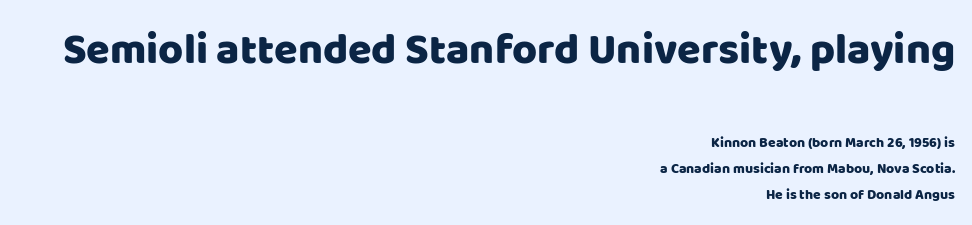
Caption: upper text group enlarged, lower text group reduced. Underline: absent. Look at the bottom of the vertical strokes: they stop flat, with no serifs. A typesetter would call this zero additional tracking.
